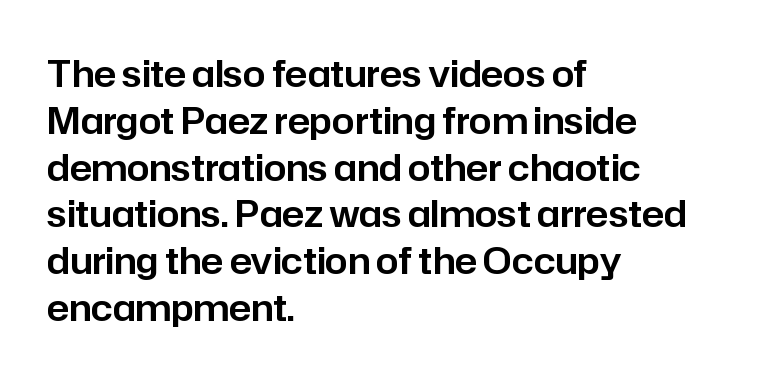
{"serif": "no", "italic": "no", "width": "normal", "stroke_contrast": "low", "x_height": "medium", "monospaced": "no", "underline": "no", "align": "left", "line_spacing": "normal", "line_spacing_ratio": 1.3, "letter_spacing": "normal", "letter_spacing_em": 0.0, "glyph_px": 36}
